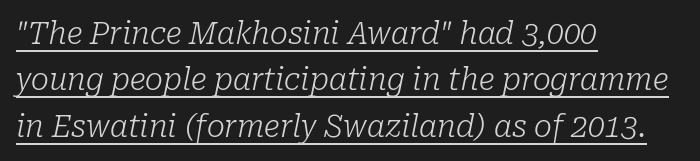
{"serif": "yes", "italic": "yes", "lean": "right", "slant_degrees": 10, "bold": "no", "weight": "light", "width": "normal", "stroke_contrast": "low", "x_height": "medium", "monospaced": "no", "underline": "yes", "align": "left", "line_spacing": "normal", "line_spacing_ratio": 1.55, "letter_spacing": "normal", "letter_spacing_em": 0.0, "glyph_px": 30}
